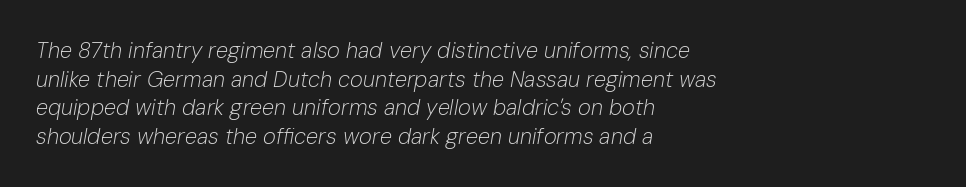
The image shows 22 px text type, italic (leaning right); set left-aligned, normal line spacing (1.3x), normal letter spacing, not underlined.
